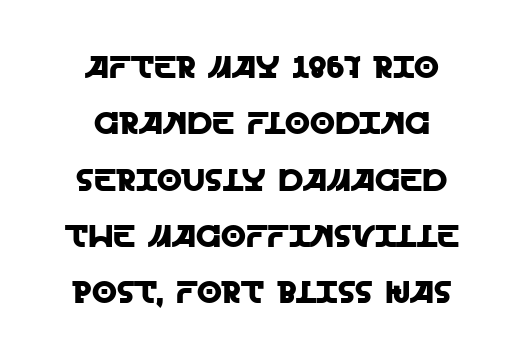
The glyphs in this specimen are sans serif. Proportional: the letters do not fall into vertical columns. Glance below the letters and you will spot only blank space. Upright lettering throughout. The setting favours the middle, as headings and verse often do.
